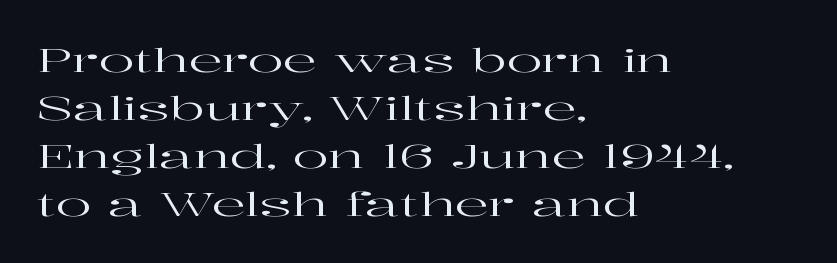
Q: Is the text italic (slanted)? A: No, it is upright.
Q: Is the typeface a serif or a sans-serif typeface? A: Serif.
Q: Is the text underlined? A: No.
Q: How is the paragraph aligned? A: Left-aligned.
Q: Is the spacing between letters normal or unusually wide? A: Normal.
Q: Is the spacing between lines tight, normal or loose? A: Normal.
Q: Width (condensed, normal, or wide)? A: Wide.
Q: Stroke contrast? A: High.
Q: x-height? A: Medium.
Q: Monospaced? A: No.
